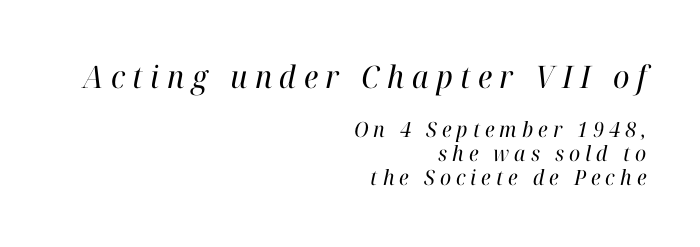
Baseline-to-baseline distance is barely more than the letter height. A typesetter would label this face a serif. Substantial extra tracking has been applied to these lines. Varying glyph widths throughout — classic text-font behaviour. Beneath every word, the page is bare.
